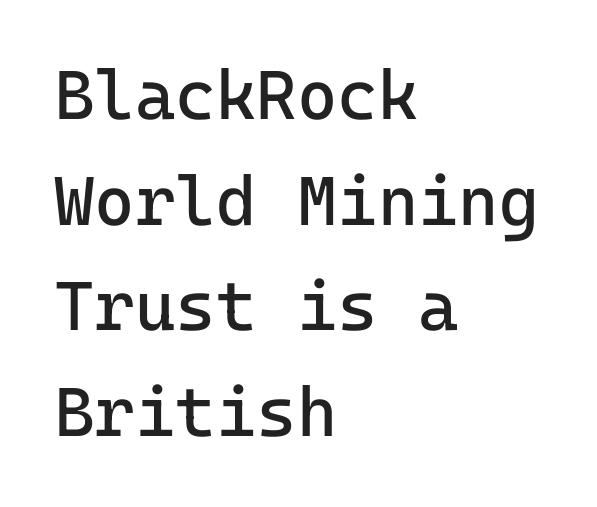
Layout note: lines flush left. Stem width sits at or under what a default text font uses. Compared with typical body copy, the letter spacing here is the same. The typography opts for an upright posture over an oblique one.
